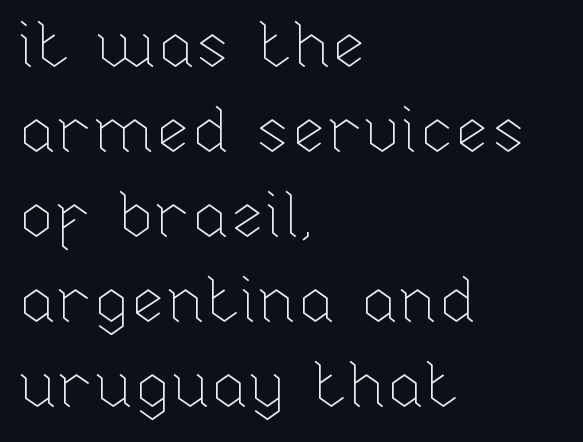
Q: Is the text bold? A: No.
Q: Is the text italic (slanted)? A: No, it is upright.
Q: Is the text underlined? A: No.
Q: How is the paragraph aligned? A: Left-aligned.
Q: Is the spacing between letters normal or unusually wide? A: Normal.
Q: Is the spacing between lines tight, normal or loose? A: Normal.
Q: Width (condensed, normal, or wide)? A: Normal.
Q: Stroke contrast? A: Low.
Q: x-height? A: Medium.
Q: Monospaced? A: No.
